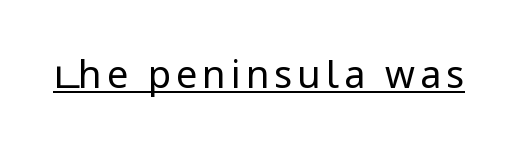
The image shows 38 px regular-weight, condensed sans-serif type, upright; set underlined; low stroke contrast and a large x-height.
